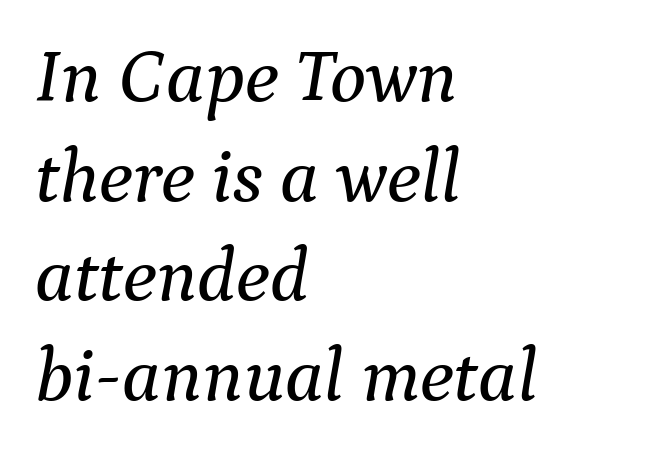
{"serif": "yes", "italic": "yes", "lean": "right", "slant_degrees": 9, "width": "normal", "stroke_contrast": "medium", "x_height": "medium", "monospaced": "no", "underline": "no", "align": "left", "line_spacing": "normal", "line_spacing_ratio": 1.31, "letter_spacing": "normal", "letter_spacing_em": 0.0, "glyph_px": 76}
